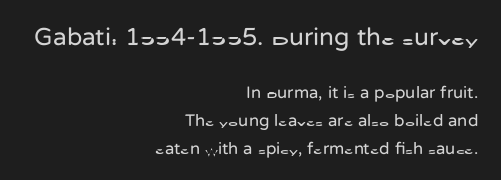
{"italic": "no", "bold": "no", "underline": "no", "align": "right", "line_spacing": "normal", "line_spacing_ratio": 1.62, "letter_spacing": "normal", "letter_spacing_em": 0.0, "larger_block": "first", "size_ratio": 1.47, "glyph_px": 25}
